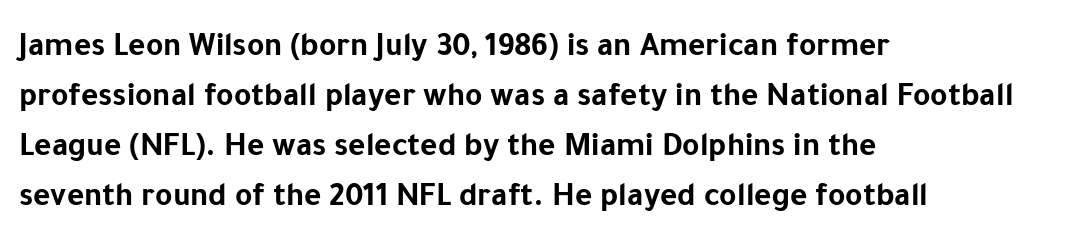
Any mark beneath the type? The region is blank. Posture: upright roman. Caption: standard tracking, unaltered. A typesetter would label this face a sans. Regular leading.
